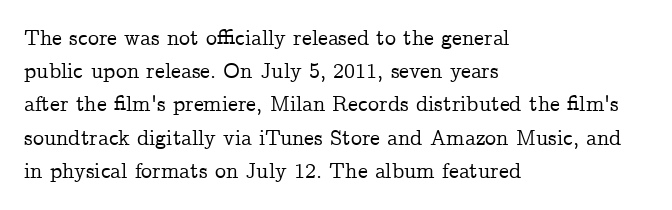
{"italic": "no", "underline": "no", "align": "left", "line_spacing": "normal", "line_spacing_ratio": 1.51, "letter_spacing": "normal", "letter_spacing_em": 0.0, "glyph_px": 22}
